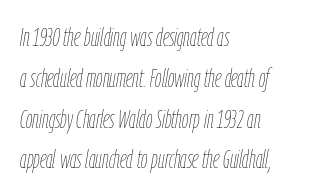
Q: Is the text bold? A: No.
Q: Is the text italic (slanted)? A: Yes, it leans right by about 9 degrees.
Q: Is the text underlined? A: No.
Q: How is the paragraph aligned? A: Left-aligned.
Q: Is the spacing between letters normal or unusually wide? A: Normal.
Q: Is the spacing between lines tight, normal or loose? A: Normal.
